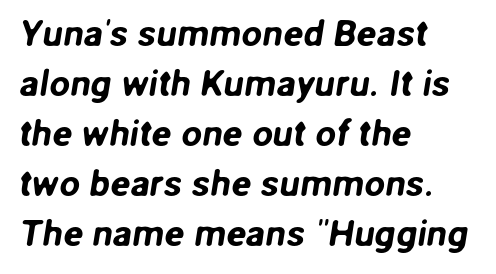
The image shows 37 px sans-serif type; set left-aligned, normal line spacing (1.35x), normal letter spacing, not underlined; low stroke contrast and a medium x-height.
